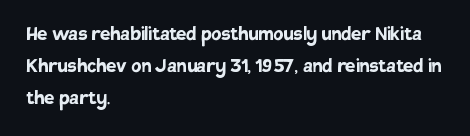
Q: Is the text bold? A: Yes.
Q: Is the text italic (slanted)? A: No, it is upright.
Q: Is the text underlined? A: No.
Q: How is the paragraph aligned? A: Left-aligned.
Q: Is the spacing between letters normal or unusually wide? A: Normal.
Q: Is the spacing between lines tight, normal or loose? A: Normal.
